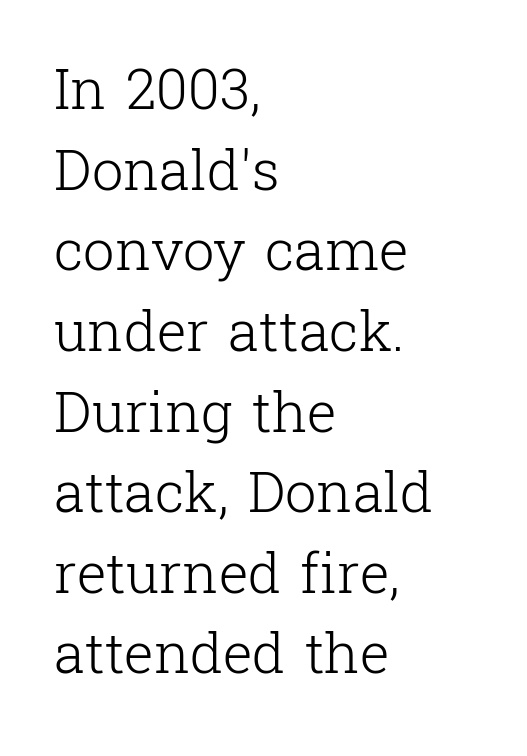
Reading down the block, your eye returns to a fixed left position each line. Every character sits straight up, as roman type does. The type family on display is of the serif kind. Bold? No — there's no thickening of the strokes. Nobody drew a line under any word here. Rows of type keep a routine distance in the vertical direction.
